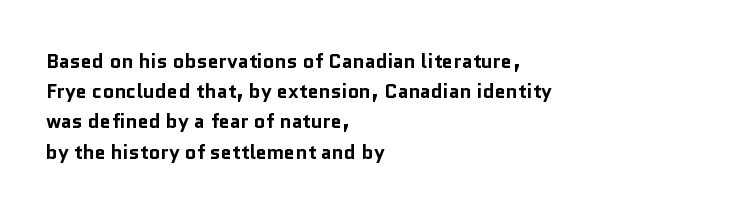
Where is the straight margin? On the left. Between one letter and the next there's only the usual sliver of space. Is there any slant? The stems are plumb. Every letter is thick-stroked: bold, no question.
